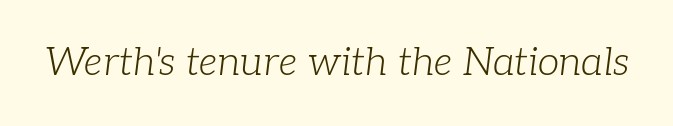
Each letter's strokes conclude with small projecting serifs. The text carries the slant typical of an italic or oblique font. This rendering features lettering with no underline. A typesetter would call this proportional, since set widths differ per character.
